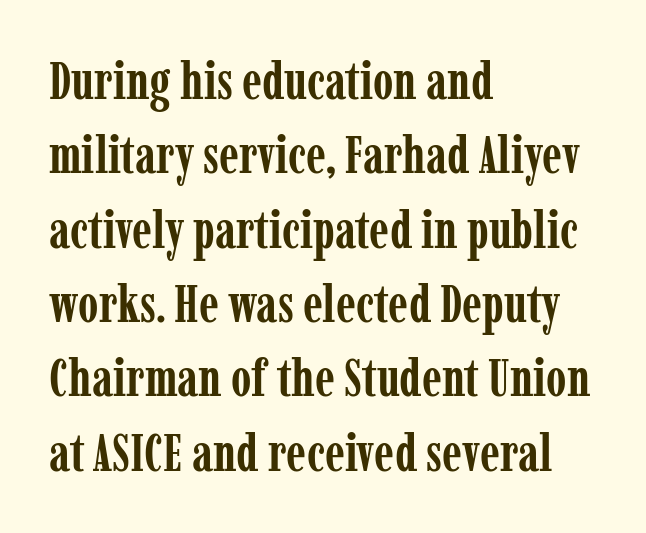
The image shows 52 px semibold, condensed serif type, upright; set left-aligned, normal line spacing (1.43x), normal letter spacing, not underlined; low stroke contrast and a medium x-height.
